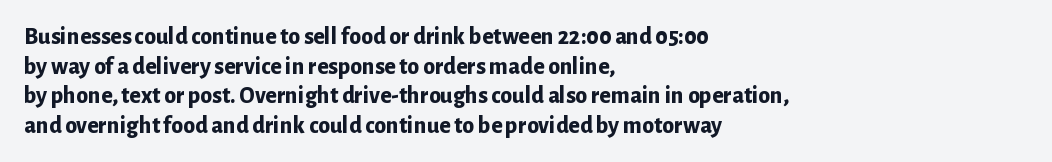
{"italic": "no", "bold": "yes", "underline": "no", "align": "left", "line_spacing_ratio": 1.23, "letter_spacing": "normal", "letter_spacing_em": 0.0, "glyph_px": 24}
